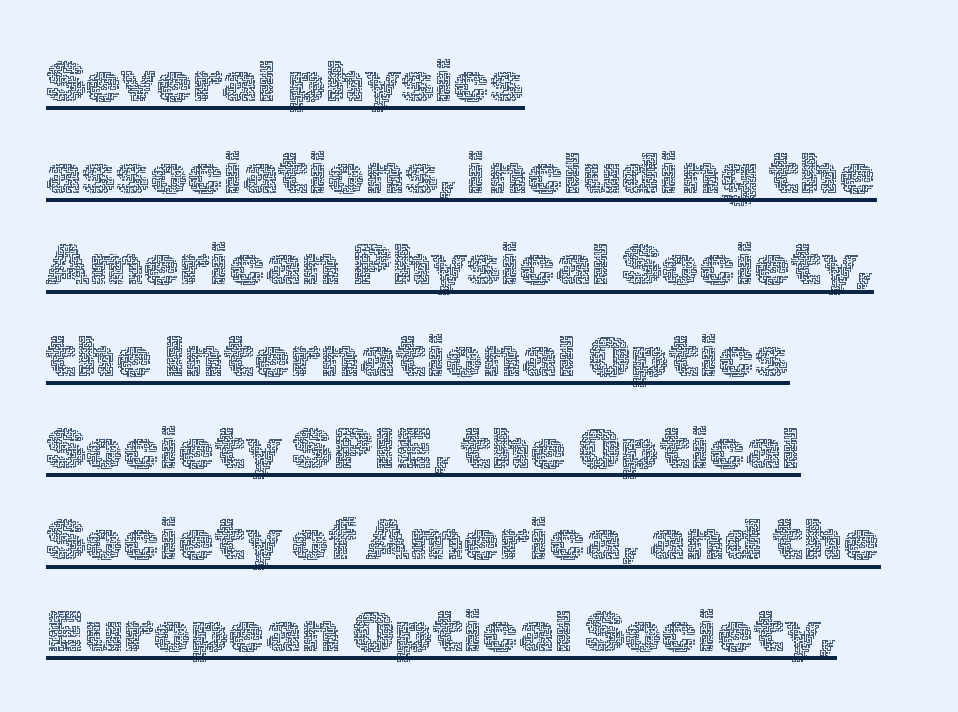
{"italic": "no", "bold": "no", "weight": "thin", "width": "normal", "x_height": "medium", "monospaced": "no", "underline": "yes", "align": "left", "line_spacing": "normal", "line_spacing_ratio": 1.58, "letter_spacing": "normal", "letter_spacing_em": 0.0, "glyph_px": 58}
